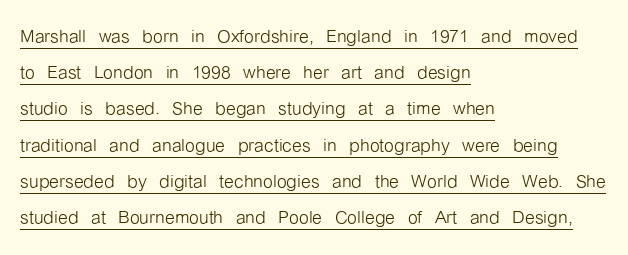
{"italic": "no", "bold": "no", "underline": "yes", "align": "left", "line_spacing": "normal", "line_spacing_ratio": 1.45, "letter_spacing": "normal", "letter_spacing_em": 0.0, "glyph_px": 25}
